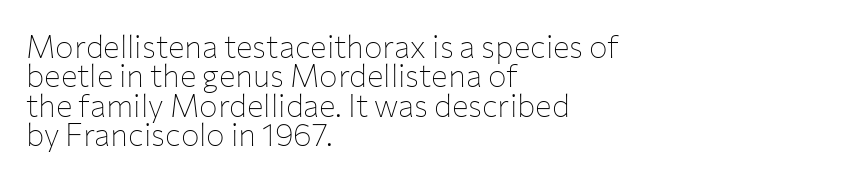
{"serif": "no", "italic": "no", "bold": "no", "weight": "thin", "width": "normal", "stroke_contrast": "low", "x_height": "medium", "monospaced": "no", "underline": "no", "align": "left", "line_spacing": "tight", "line_spacing_ratio": 0.95, "letter_spacing": "normal", "letter_spacing_em": 0.0, "glyph_px": 31}
